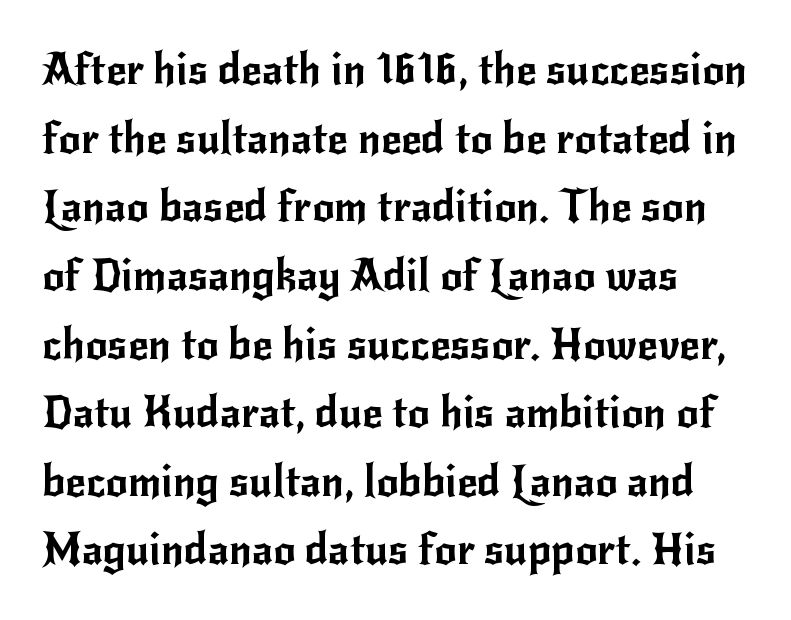
{"serif": "no", "italic": "no", "width": "normal", "stroke_contrast": "low", "x_height": "small", "monospaced": "no", "underline": "no", "align": "left", "line_spacing": "normal", "line_spacing_ratio": 1.56, "letter_spacing": "normal", "letter_spacing_em": 0.0, "glyph_px": 44}
